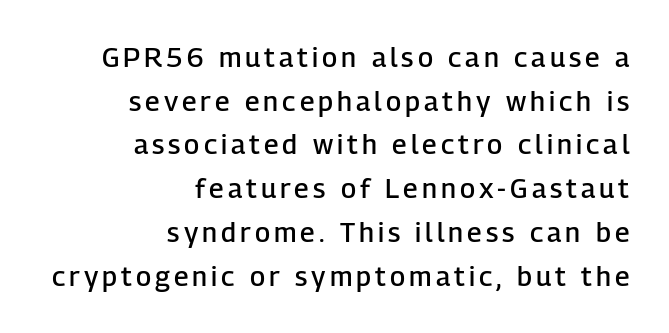
The image shows 27 px text type, upright; set right-aligned, normal line spacing (1.62x), not underlined.
